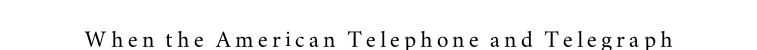
The image shows 29 px wide serif type, upright; set not underlined; medium stroke contrast and a small x-height.
